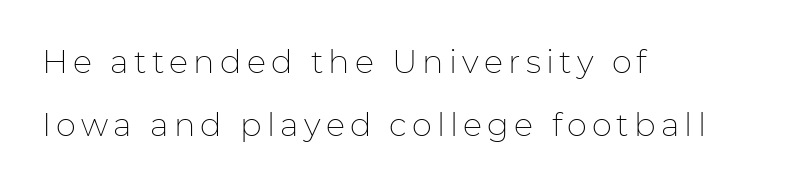
Q: Is the text bold? A: No.
Q: Is the text italic (slanted)? A: No, it is upright.
Q: Is the typeface a serif or a sans-serif typeface? A: Sans-serif.
Q: Is the text underlined? A: No.
Q: How is the paragraph aligned? A: Left-aligned.
Q: Is the spacing between lines tight, normal or loose? A: Loose.
Q: Width (condensed, normal, or wide)? A: Normal.
Q: Stroke contrast? A: Low.
Q: x-height? A: Medium.
Q: Monospaced? A: No.
